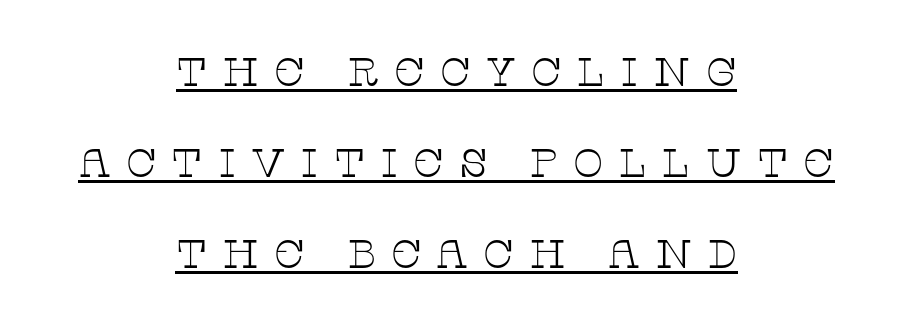
Q: Is the text bold? A: No.
Q: Is the text italic (slanted)? A: No, it is upright.
Q: Is the typeface a serif or a sans-serif typeface? A: Serif.
Q: Is the text underlined? A: Yes.
Q: How is the paragraph aligned? A: Centered.
Q: Is the spacing between letters normal or unusually wide? A: Unusually wide.
Q: Is the spacing between lines tight, normal or loose? A: Loose.
Q: Width (condensed, normal, or wide)? A: Wide.
Q: Stroke contrast? A: Low.
Q: x-height? A: Large.
Q: Monospaced? A: No.
